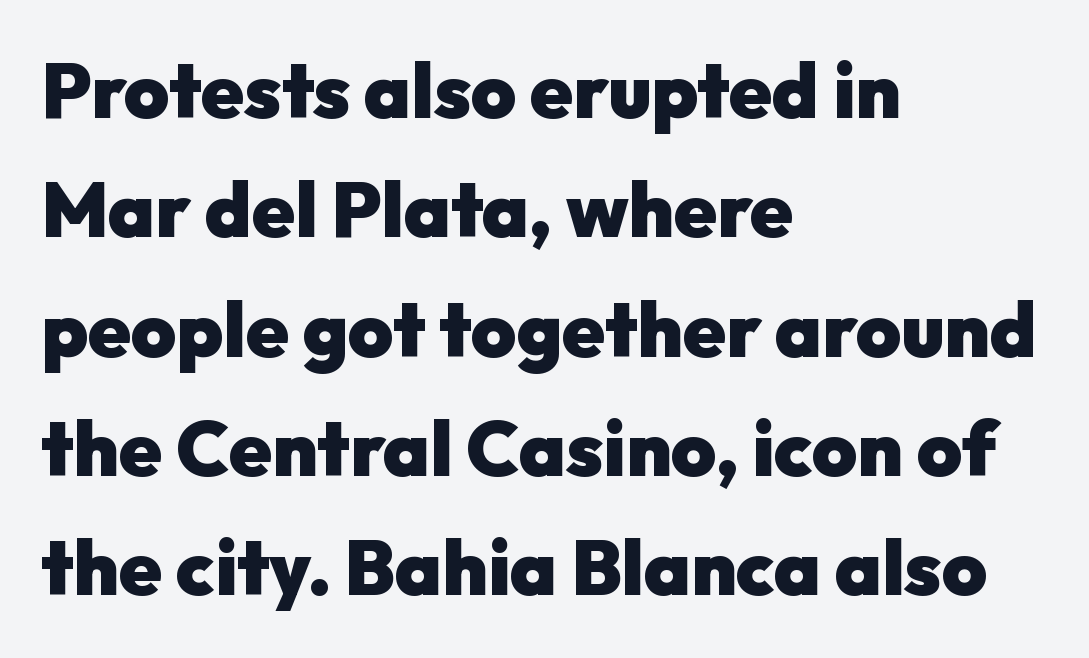
The image shows 77 px heavy sans-serif type, upright; set left-aligned, normal line spacing (1.55x), normal letter spacing, not underlined; low stroke contrast and a medium x-height.
